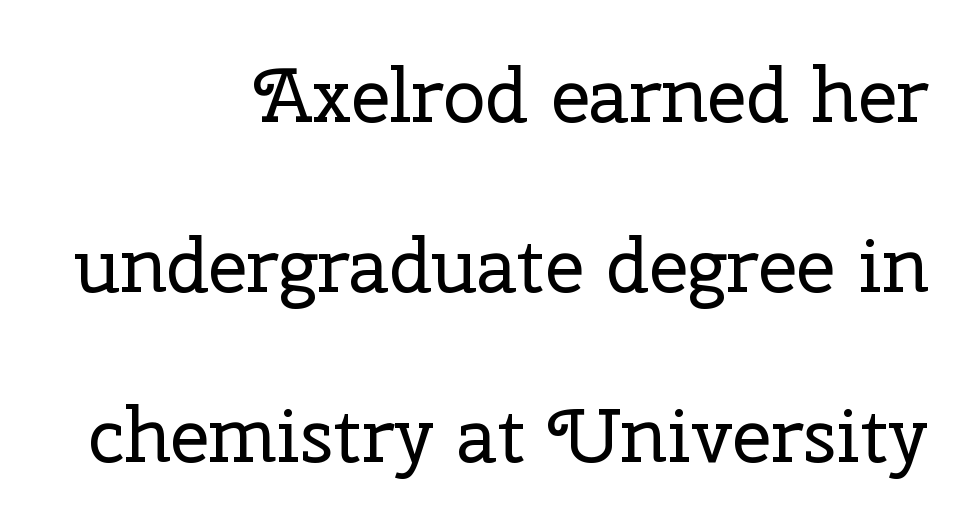
{"serif": "yes", "italic": "no", "bold": "no", "weight": "regular", "width": "normal", "stroke_contrast": "low", "x_height": "medium", "monospaced": "no", "underline": "no", "align": "right", "line_spacing": "loose", "line_spacing_ratio": 2.24, "letter_spacing": "normal", "letter_spacing_em": 0.0, "glyph_px": 76}
